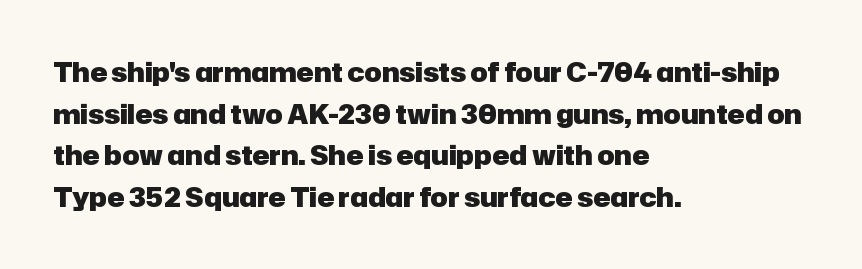
{"italic": "no", "bold": "yes", "underline": "no", "align": "left", "line_spacing": "normal", "line_spacing_ratio": 1.6, "letter_spacing": "normal", "letter_spacing_em": 0.0, "glyph_px": 26}
